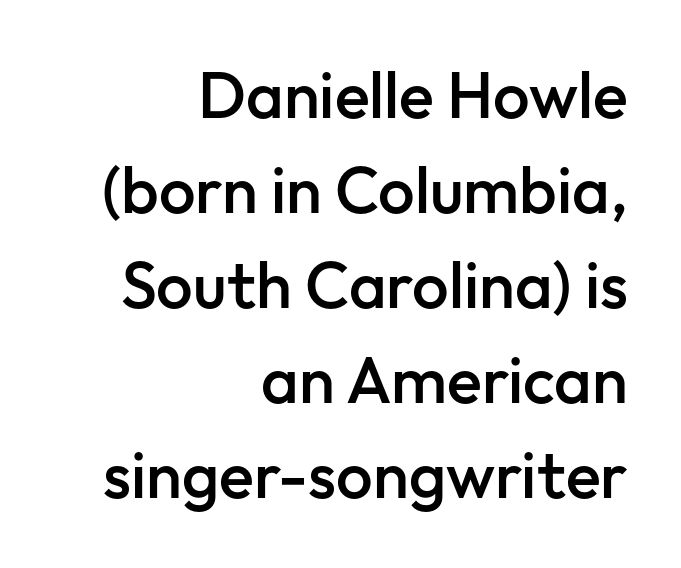
The image shows 65 px semibold sans-serif type, upright; set right-aligned, normal line spacing (1.46x), normal letter spacing, not underlined; low stroke contrast and a medium x-height.
